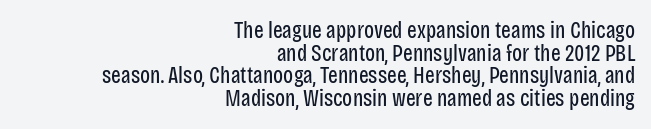
The horizontal fit of the characters is conventional and even. Nothing heavy about these letters — not bold at all. Honestly, the rows look squashed on top of each other. Check the space under the baseline: it is left empty. The typesetter chose a ragged-left arrangement here.
